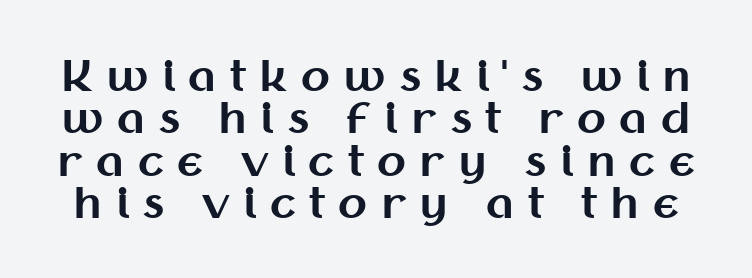
{"serif": "no", "italic": "no", "bold": "yes", "weight": "bold", "width": "normal", "stroke_contrast": "medium", "x_height": "medium", "monospaced": "no", "underline": "no", "line_spacing": "tight", "line_spacing_ratio": 1.01, "letter_spacing": "wide", "letter_spacing_em": 0.32, "glyph_px": 42}
